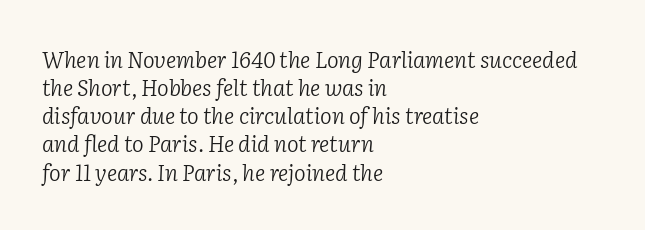
{"italic": "yes", "lean": "right", "slant_degrees": 2, "bold": "no", "underline": "no", "align": "left", "line_spacing": "normal", "line_spacing_ratio": 1.28, "letter_spacing": "normal", "letter_spacing_em": 0.0, "glyph_px": 22}
